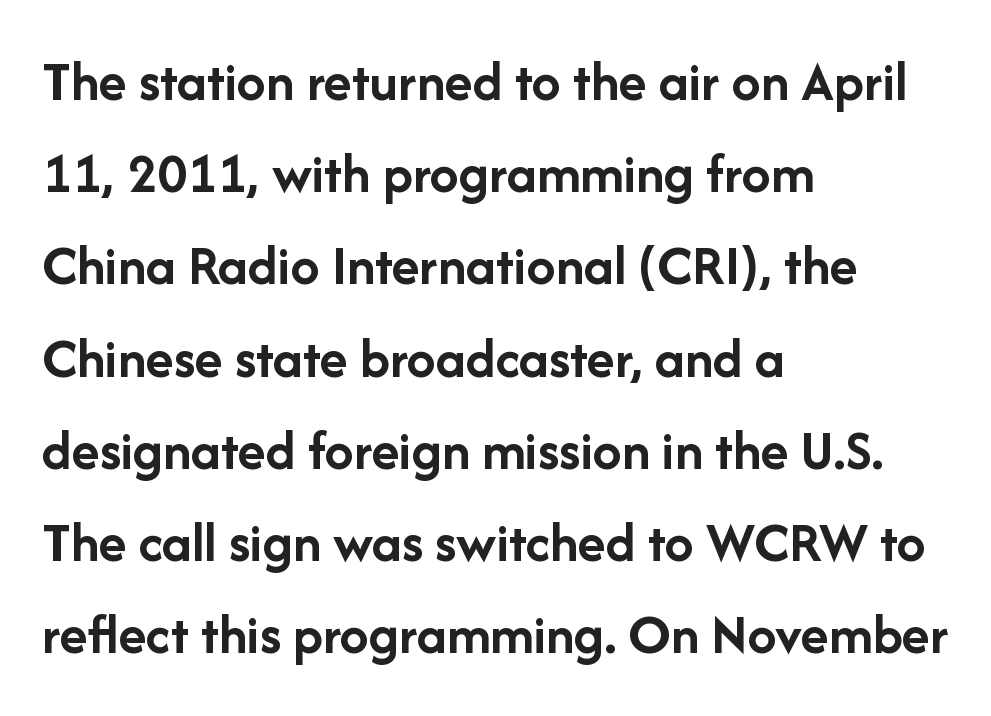
{"serif": "no", "italic": "no", "bold": "yes", "weight": "semibold", "width": "normal", "stroke_contrast": "low", "x_height": "medium", "monospaced": "no", "underline": "no", "align": "left", "line_spacing": "normal", "line_spacing_ratio": 1.59, "letter_spacing": "normal", "letter_spacing_em": 0.0, "glyph_px": 58}
